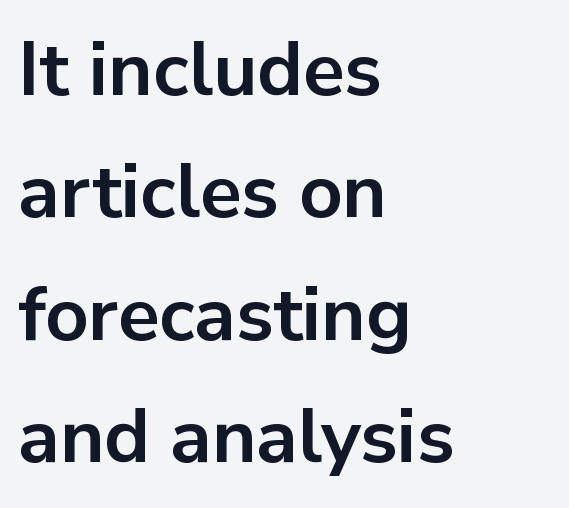
Here the glyphs are tracked normally, forming tight word shapes. Each glyph is drawn with heavy, bold strokes. Do the characters align in a grid? No, the font is proportional. Posture: vertical. The ragged edge is on the right, which tells us the setting is flush left. Decoration check: the copy has no underline.
